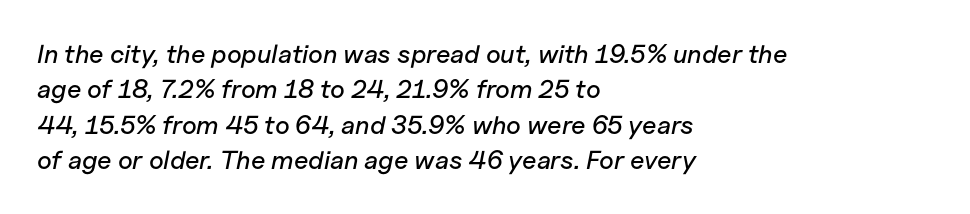
{"italic": "yes", "lean": "right", "slant_degrees": 11, "underline": "no", "align": "left", "line_spacing": "normal", "line_spacing_ratio": 1.36, "letter_spacing": "normal", "letter_spacing_em": 0.0, "glyph_px": 26}
